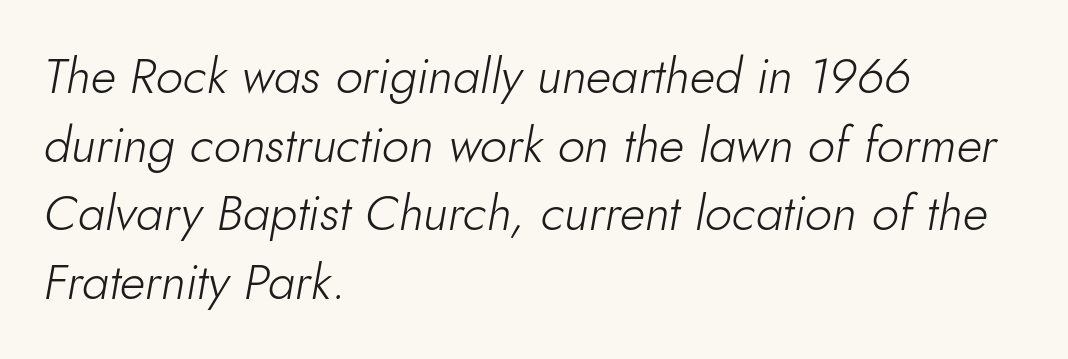
{"italic": "yes", "lean": "right", "slant_degrees": 10, "bold": "no", "weight": "light", "width": "normal", "stroke_contrast": "low", "x_height": "small", "monospaced": "no", "underline": "no", "align": "left", "line_spacing": "normal", "line_spacing_ratio": 1.4, "letter_spacing": "normal", "letter_spacing_em": 0.0, "glyph_px": 49}
